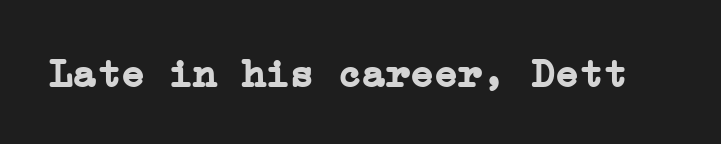
The image shows 40 px semibold serif type, upright; set normal letter spacing, not underlined; low stroke contrast and a medium x-height.
